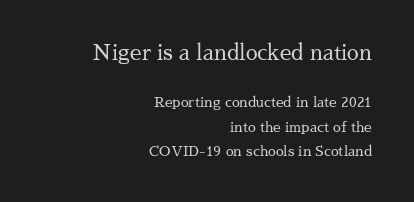
{"italic": "no", "bold": "no", "underline": "no", "align": "right", "line_spacing_ratio": 1.74, "letter_spacing": "normal", "letter_spacing_em": 0.0, "larger_block": "first", "size_ratio": 1.5, "glyph_px": 21}
